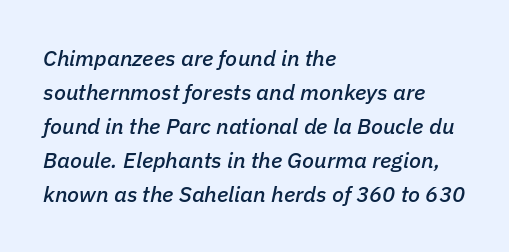
Q: Is the text italic (slanted)? A: Yes, it leans right by about 11 degrees.
Q: Is the text underlined? A: No.
Q: How is the paragraph aligned? A: Left-aligned.
Q: Is the spacing between letters normal or unusually wide? A: Normal.
Q: Is the spacing between lines tight, normal or loose? A: Normal.
